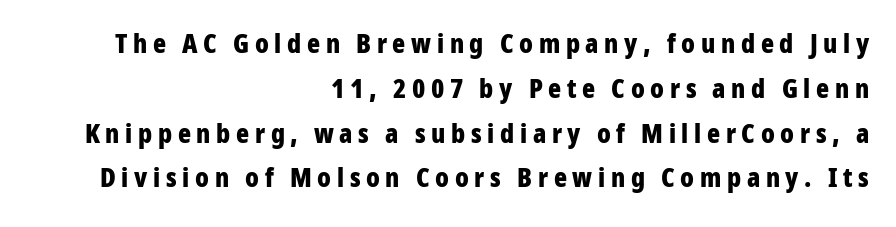
The typesetter chose a ragged-left arrangement here. Italic? Not at all — the glyphs are vertical. In terms of letterspacing, this is a distinctly airy, spread setting. Strong, thick strokes mark this as bold type. Honestly, the row spacing looks completely unremarkable. The foot of each line stays bare and open.
